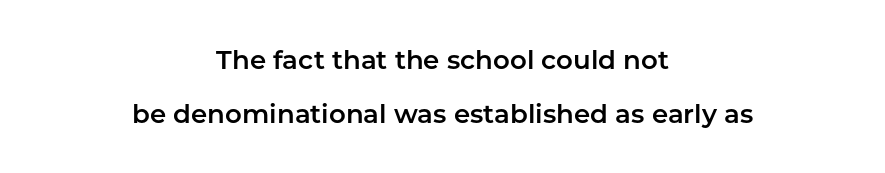
{"italic": "no", "underline": "no", "align": "center", "line_spacing": "loose", "line_spacing_ratio": 2.07, "letter_spacing": "normal", "letter_spacing_em": 0.0, "glyph_px": 26}
